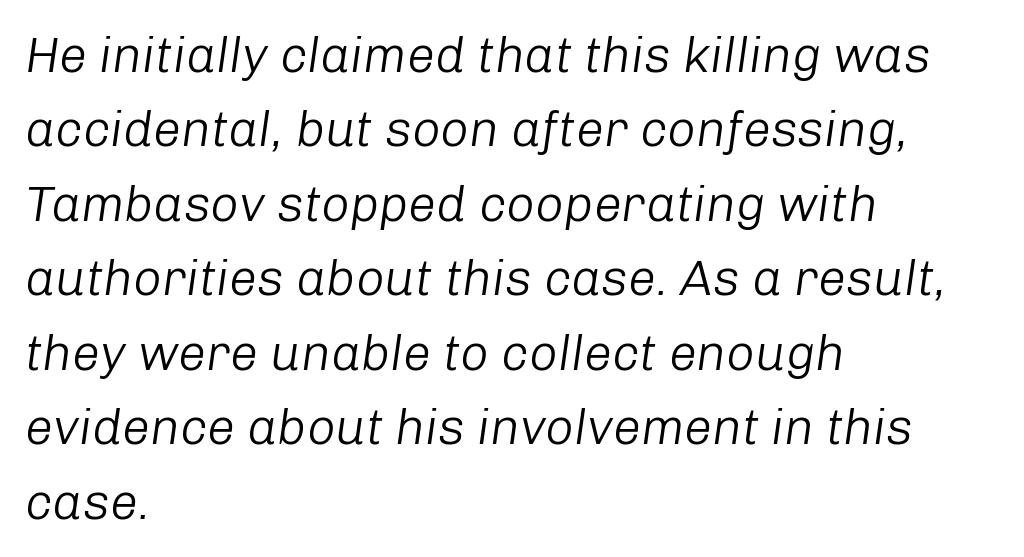
Q: Is the text bold? A: No.
Q: Is the text italic (slanted)? A: Yes, it leans right by about 8 degrees.
Q: Is the text underlined? A: No.
Q: How is the paragraph aligned? A: Left-aligned.
Q: Is the spacing between letters normal or unusually wide? A: Normal.
Q: Is the spacing between lines tight, normal or loose? A: Normal.
Q: Width (condensed, normal, or wide)? A: Normal.
Q: Stroke contrast? A: Low.
Q: x-height? A: Medium.
Q: Monospaced? A: No.
